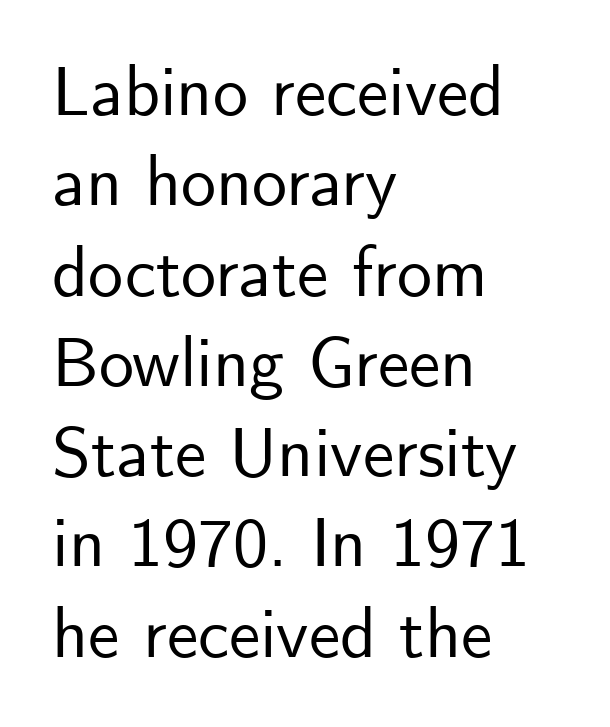
The image shows 70 px sans-serif type, upright; set left-aligned, normal line spacing (1.29x), normal letter spacing, not underlined; low stroke contrast and a small x-height.
